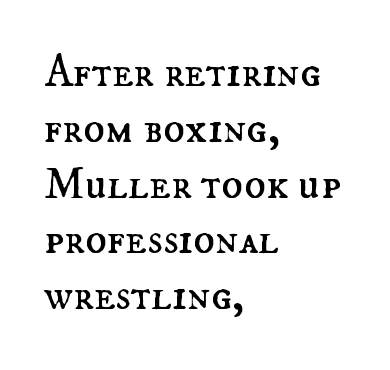
The image shows 45 px regular-weight type, upright; set left-aligned, line spacing 1.24x, normal letter spacing, not underlined; medium stroke contrast and a small x-height.
